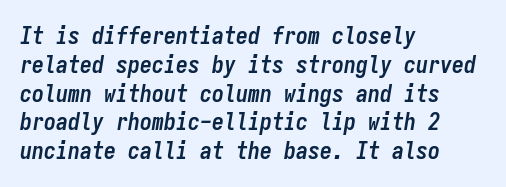
{"italic": "yes", "lean": "right", "slant_degrees": 9, "bold": "yes", "underline": "no", "align": "left", "line_spacing_ratio": 1.2, "letter_spacing": "normal", "letter_spacing_em": 0.0, "glyph_px": 24}
